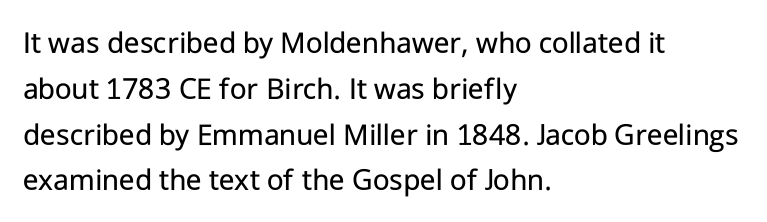
The image shows 32 px regular-weight sans-serif type, upright; set left-aligned, normal line spacing (1.43x), normal letter spacing, not underlined; low stroke contrast and a medium x-height.
